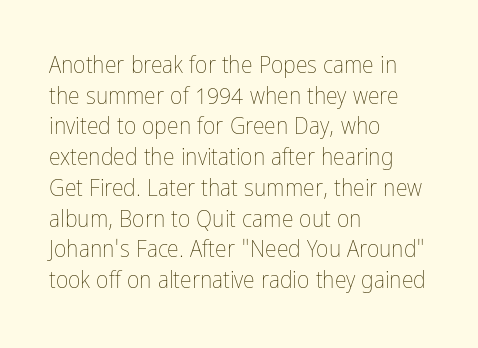
Q: Is the text bold? A: No.
Q: Is the text italic (slanted)? A: No, it is upright.
Q: Is the text underlined? A: No.
Q: How is the paragraph aligned? A: Left-aligned.
Q: Is the spacing between letters normal or unusually wide? A: Normal.
Q: Is the spacing between lines tight, normal or loose? A: Normal.
